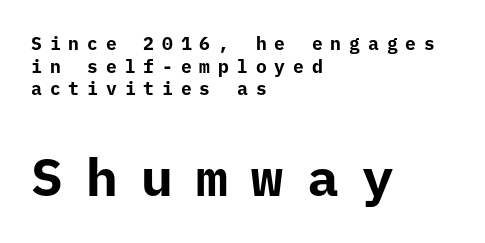
Bigger letters appear in the bottom chunk; the top chunk is reduced. The letterforms stand isolated, each surrounded by extra space. The passage shown is not underscored anywhere. You'd pick this weight for a headline — it's a proper bold. The ragged edge is on the right, which tells us the setting is flush left.
